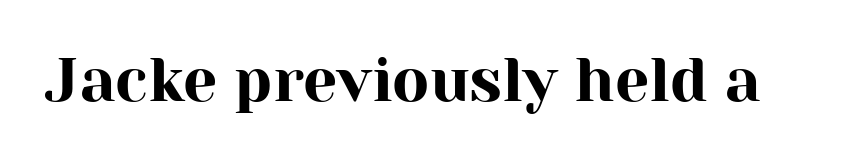
You could call the tracking neutral — neither tight nor loose. Little horizontal feet cap the strokes, marking this as serif type. Clear beneath every line of the passage. Is there any slant? The stems are plumb. Spacing verdict: proportional, widths tailored to each character.
